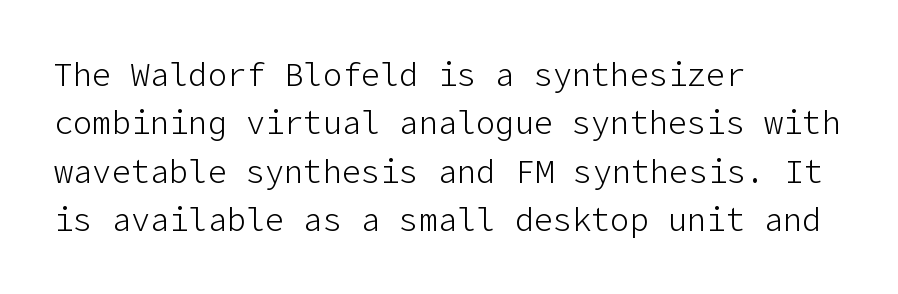
The image shows 32 px light sans-serif type, upright; set left-aligned, normal line spacing (1.51x), normal letter spacing, not underlined; low stroke contrast and a medium x-height.
